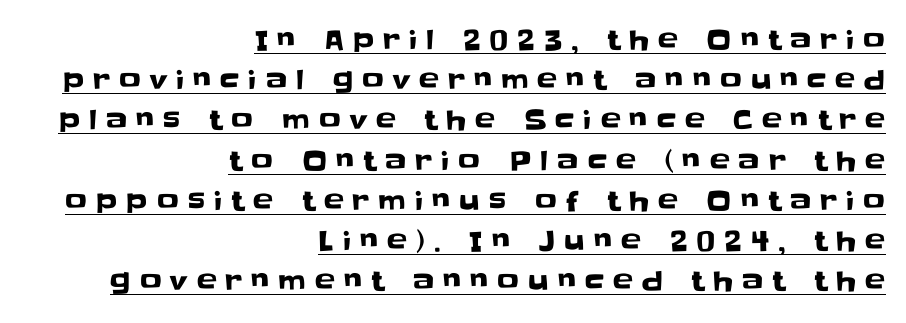
The image shows 27 px text type, upright; set right-aligned, normal line spacing (1.49x), unusually wide letter spacing (+0.33 em), underlined.
